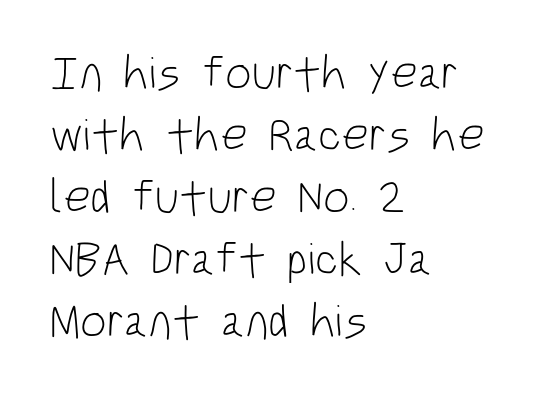
The image shows 47 px light, condensed sans-serif type, upright; set left-aligned, normal line spacing (1.32x), normal letter spacing, not underlined; low stroke contrast and a large x-height.
